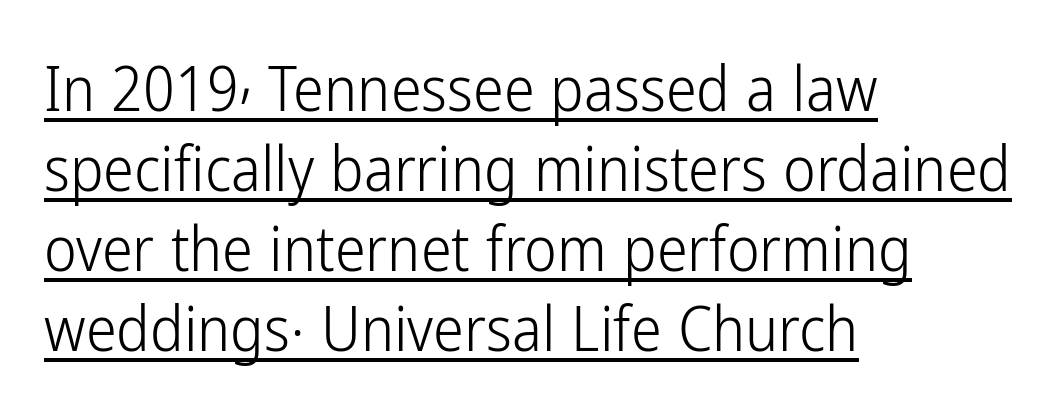
Regarding serifs, this sample does without them. Think of a printed novel: that variable character pitch is what you see here. Left-aligned paragraph, ragged on the right. A roman cut, with each character standing at attention.
